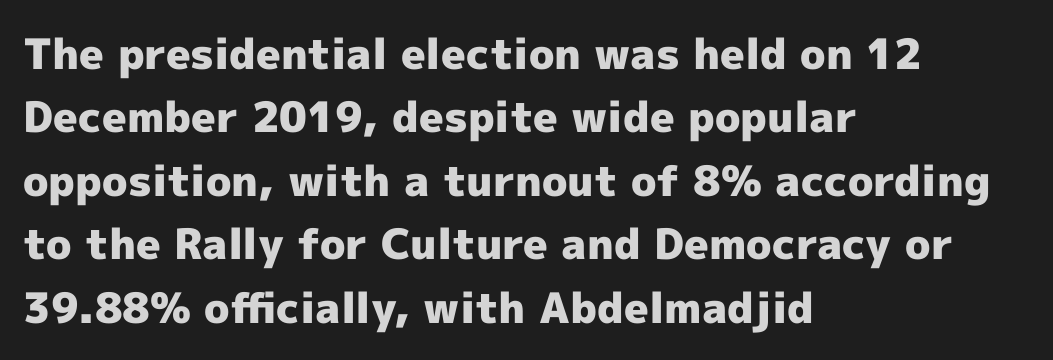
{"serif": "no", "italic": "no", "bold": "yes", "weight": "heavy", "width": "normal", "x_height": "medium", "monospaced": "no", "underline": "no", "align": "left", "line_spacing": "normal", "line_spacing_ratio": 1.51, "letter_spacing": "normal", "letter_spacing_em": 0.0, "glyph_px": 42}
